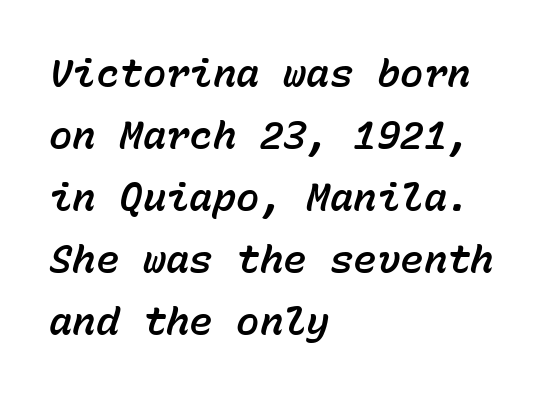
The image shows 39 px text type, italic (leaning right), monospaced; set left-aligned, normal line spacing (1.59x), normal letter spacing, not underlined; low stroke contrast and a medium x-height.
